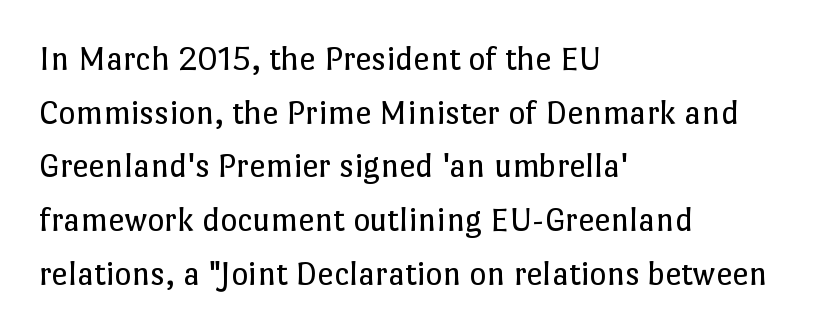
Spacing between characters is what you'd get straight out of the box. This is the regular roman posture of the typeface. Left-aligned paragraph, ragged on the right. Each letter keeps its own natural width here, so spacing adapts to shape. This rendering features lettering with no underline. Vertical spacing — default.
